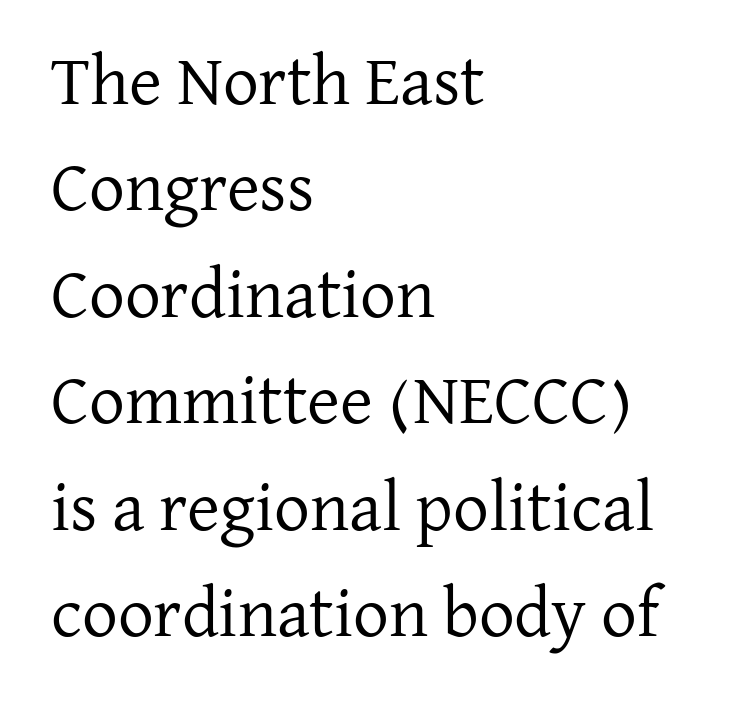
The text was rendered using a seriffed face with decorative stroke endings. Nobody touched the tracking dial on this one. If you measured baseline to baseline, you'd find a middling distance. A typesetter would call this proportional, since set widths differ per character. Short and long lines alike share a common starting point at left.
